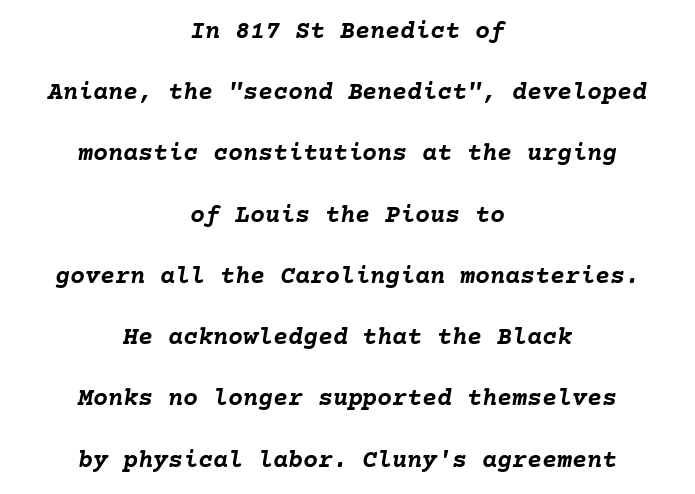
{"italic": "yes", "lean": "right", "slant_degrees": 10, "bold": "yes", "underline": "no", "align": "center", "line_spacing": "loose", "line_spacing_ratio": 2.45, "letter_spacing": "normal", "letter_spacing_em": 0.0, "glyph_px": 25}
